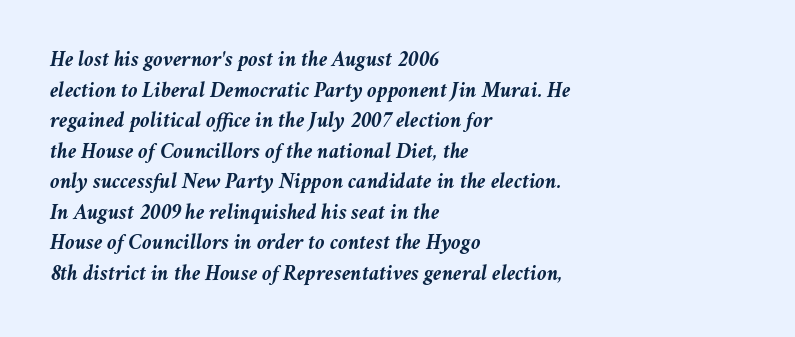
The image shows 22 px bold type, italic (leaning right); set left-aligned, normal line spacing (1.39x), normal letter spacing, not underlined.
